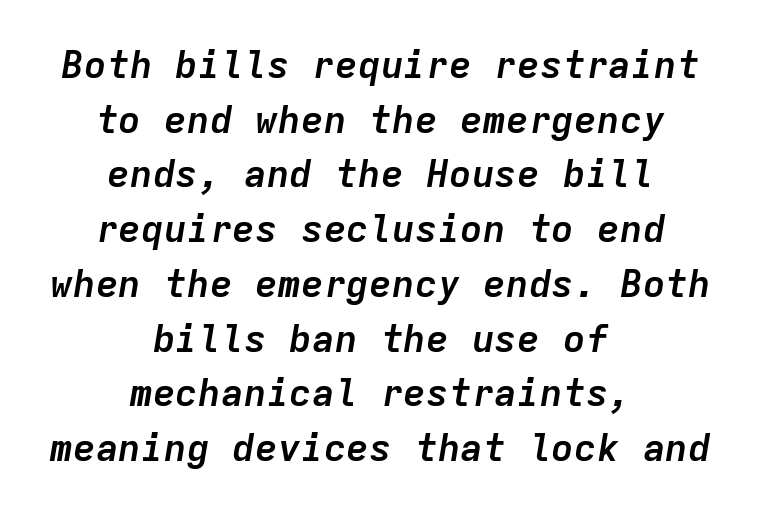
Q: Is the text bold? A: Yes.
Q: Is the text italic (slanted)? A: Yes, it leans right by about 9 degrees.
Q: Is the text underlined? A: No.
Q: How is the paragraph aligned? A: Centered.
Q: Is the spacing between letters normal or unusually wide? A: Normal.
Q: Is the spacing between lines tight, normal or loose? A: Normal.
Q: Width (condensed, normal, or wide)? A: Normal.
Q: Stroke contrast? A: Low.
Q: x-height? A: Medium.
Q: Monospaced? A: Yes.
